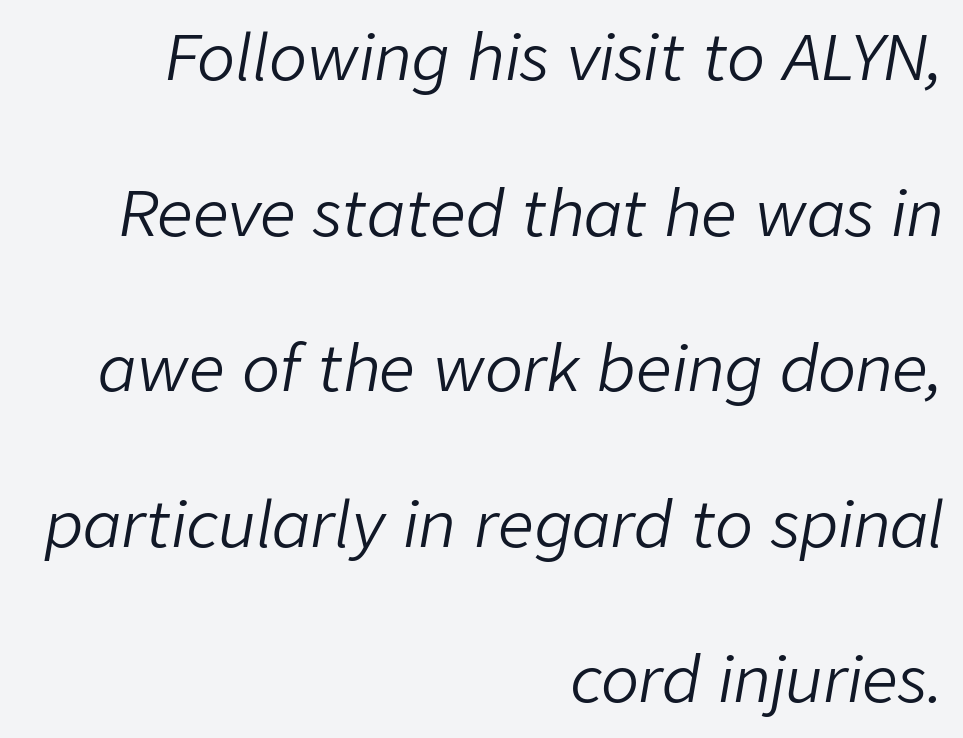
Q: Is the text bold? A: No.
Q: Is the text italic (slanted)? A: Yes, it leans right by about 9 degrees.
Q: Is the text underlined? A: No.
Q: How is the paragraph aligned? A: Right-aligned.
Q: Is the spacing between letters normal or unusually wide? A: Normal.
Q: Is the spacing between lines tight, normal or loose? A: Loose.
Q: Width (condensed, normal, or wide)? A: Normal.
Q: Stroke contrast? A: Low.
Q: x-height? A: Medium.
Q: Monospaced? A: No.
